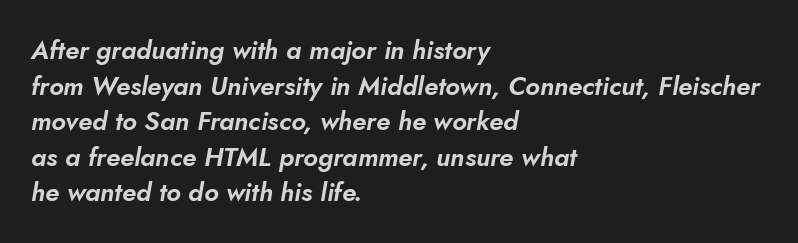
{"italic": "yes", "lean": "right", "slant_degrees": 10, "underline": "no", "align": "left", "line_spacing": "normal", "line_spacing_ratio": 1.37, "letter_spacing": "normal", "letter_spacing_em": 0.0, "glyph_px": 26}
